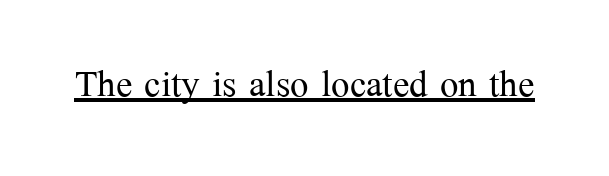
The string is rendered with underlining switched on. On a weight scale, this lands at 450 or below. Posture: vertical. A typesetter would call this zero additional tracking. What kind of face is this? One with serifs.
